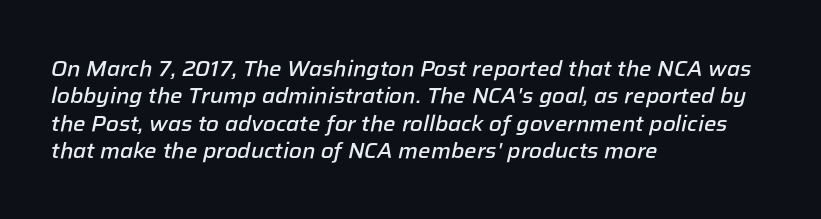
Semibold letterforms, between regular and bold. The lettering tilts uniformly, giving the passage an italic look. The passage is arranged the way most books set body copy — flush left. The gaps between neighbouring characters are ordinary and unremarkable. This rendering features lettering with no underline.
